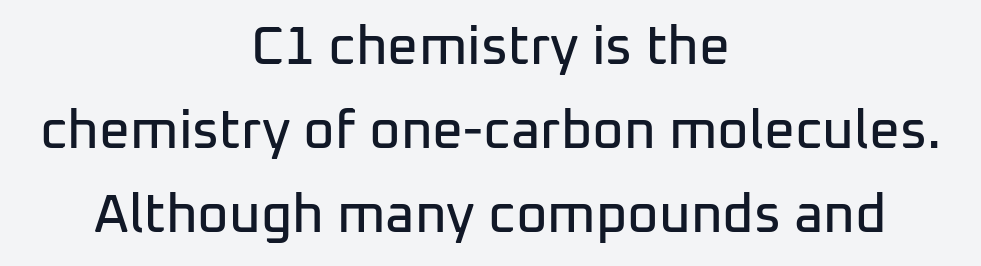
{"serif": "no", "italic": "no", "width": "normal", "stroke_contrast": "low", "x_height": "medium", "monospaced": "no", "underline": "no", "align": "center", "line_spacing": "normal", "line_spacing_ratio": 1.56, "letter_spacing": "normal", "letter_spacing_em": 0.0, "glyph_px": 54}
